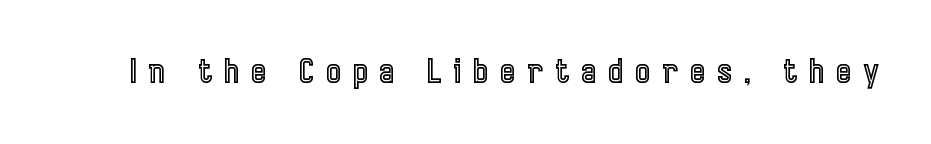
{"italic": "no", "width": "condensed", "x_height": "medium", "monospaced": "no", "underline": "no", "letter_spacing": "wide", "letter_spacing_em": 0.38, "glyph_px": 32}
